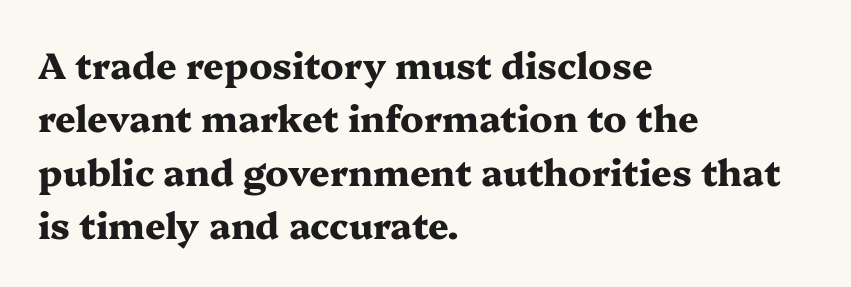
{"serif": "yes", "italic": "no", "bold": "yes", "weight": "heavy", "width": "wide", "stroke_contrast": "medium", "x_height": "medium", "monospaced": "no", "underline": "no", "align": "left", "line_spacing": "normal", "line_spacing_ratio": 1.48, "letter_spacing": "normal", "letter_spacing_em": 0.0, "glyph_px": 36}
